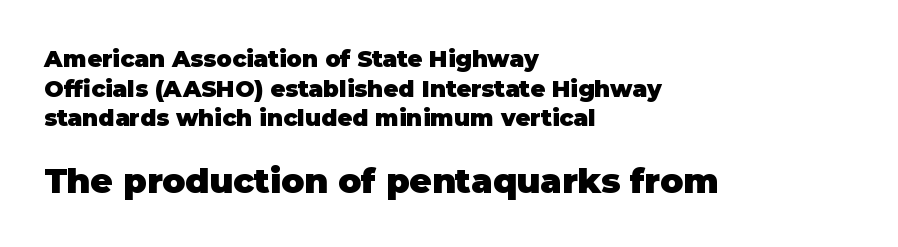
Q: Is the text bold? A: Yes.
Q: Is the text italic (slanted)? A: No, it is upright.
Q: Is the typeface a serif or a sans-serif typeface? A: Sans-serif.
Q: Is the text underlined? A: No.
Q: How is the paragraph aligned? A: Left-aligned.
Q: Is the spacing between letters normal or unusually wide? A: Normal.
Q: Is the spacing between lines tight, normal or loose? A: Normal.
Q: Which block of text is set in a larger size, the first (top) or the second (bottom)? A: The second (bottom) one.
Q: Width (condensed, normal, or wide)? A: Normal.
Q: Stroke contrast? A: Low.
Q: x-height? A: Large.
Q: Monospaced? A: No.
